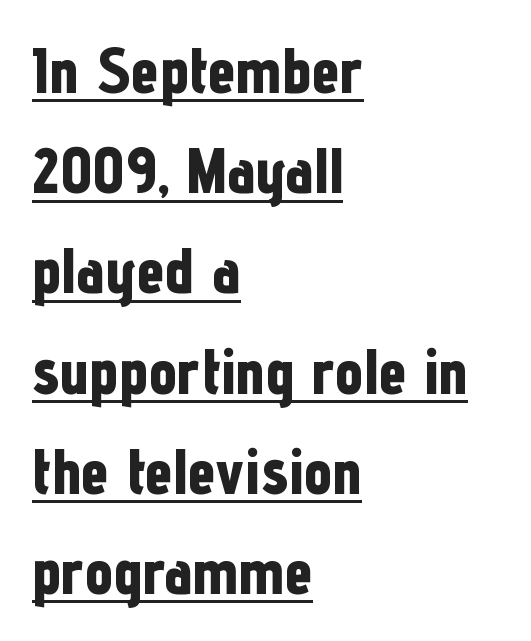
{"serif": "no", "italic": "no", "bold": "yes", "weight": "bold", "width": "condensed", "stroke_contrast": "low", "x_height": "medium", "monospaced": "no", "underline": "yes", "align": "left", "line_spacing": "normal", "line_spacing_ratio": 1.59, "letter_spacing": "normal", "letter_spacing_em": 0.0, "glyph_px": 63}
